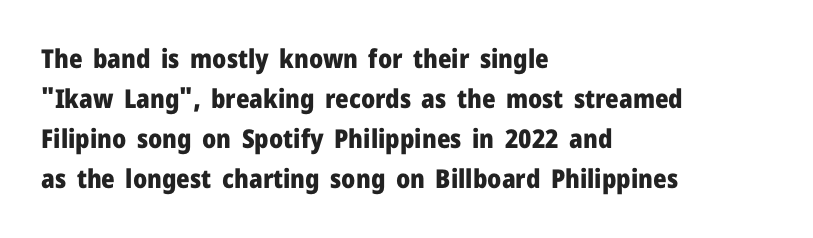
The image shows 26 px bold type, upright; set left-aligned, normal line spacing (1.54x), normal letter spacing, not underlined.
